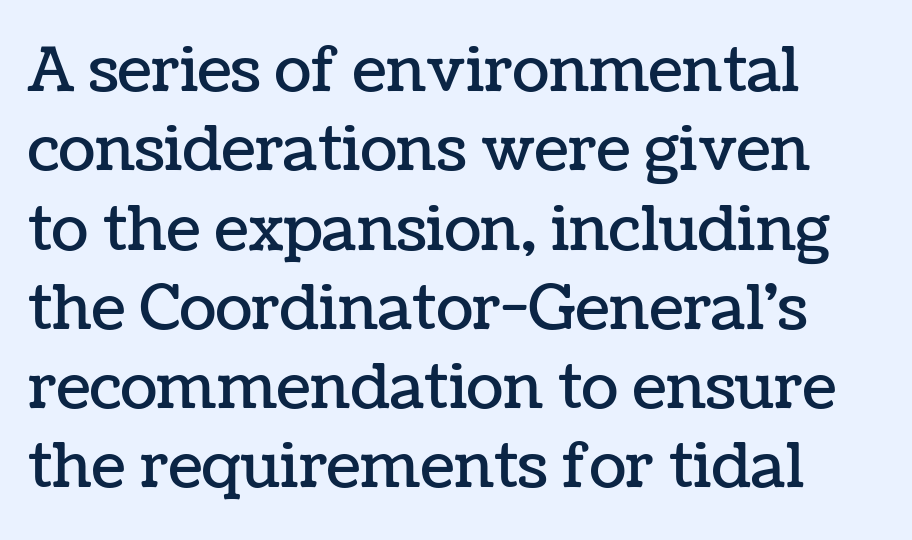
The rendering uses a moderate line-height, typical for paragraphs. Glance below the letters and you will spot only blank space. Caption: standard tracking, unaltered. Posture: straight, roman, zero tilt. These lines are rendered in a variable-pitch font.
